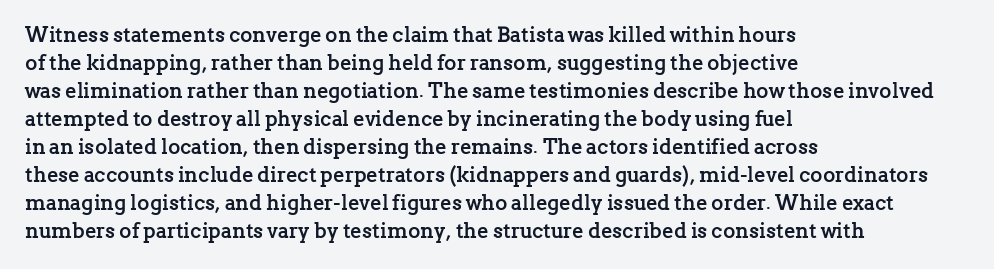
Q: Is the text bold? A: Yes.
Q: Is the text italic (slanted)? A: No, it is upright.
Q: Is the text underlined? A: No.
Q: How is the paragraph aligned? A: Left-aligned.
Q: Is the spacing between letters normal or unusually wide? A: Normal.
Q: Is the spacing between lines tight, normal or loose? A: Normal.
